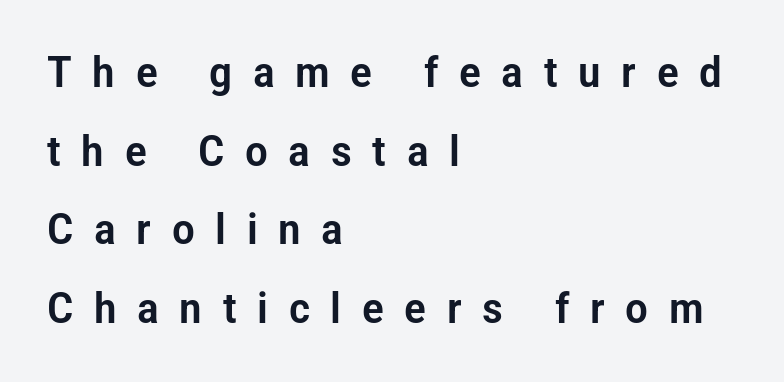
Q: Is the text italic (slanted)? A: No, it is upright.
Q: Is the typeface a serif or a sans-serif typeface? A: Sans-serif.
Q: Is the text underlined? A: No.
Q: How is the paragraph aligned? A: Left-aligned.
Q: Is the spacing between letters normal or unusually wide? A: Unusually wide.
Q: Width (condensed, normal, or wide)? A: Condensed.
Q: Stroke contrast? A: Low.
Q: x-height? A: Medium.
Q: Monospaced? A: No.
